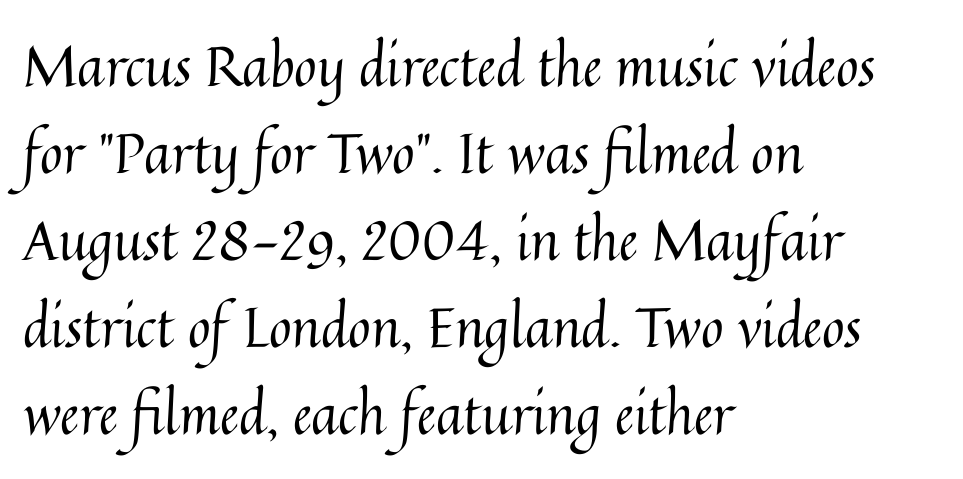
The image shows 55 px regular-weight type; set left-aligned, normal line spacing (1.58x), normal letter spacing, not underlined; medium stroke contrast and a medium x-height.
